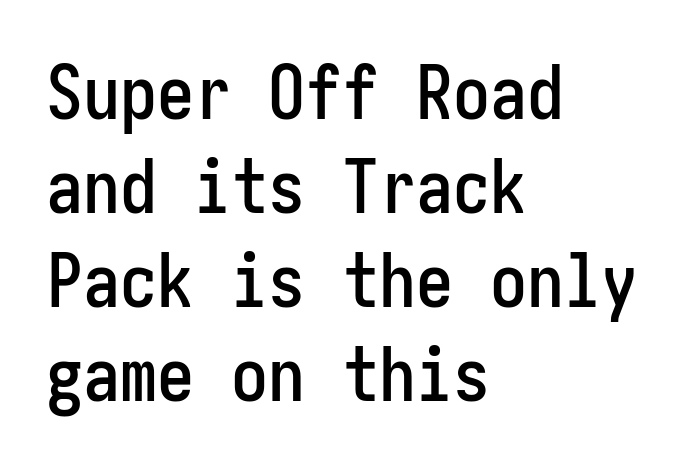
The image shows 74 px condensed sans-serif type, upright; set left-aligned, normal line spacing (1.27x), normal letter spacing, not underlined; low stroke contrast and a medium x-height.
